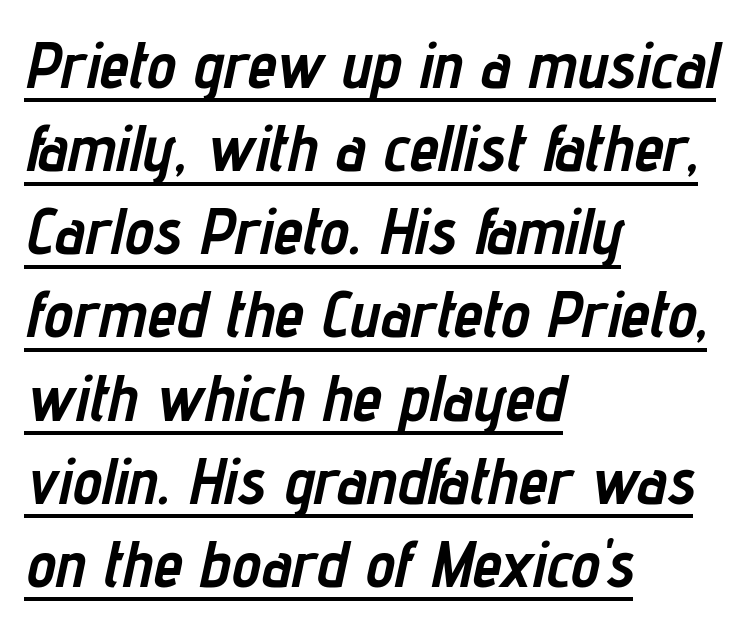
{"italic": "yes", "lean": "right", "slant_degrees": 12, "bold": "yes", "weight": "semibold", "width": "condensed", "stroke_contrast": "low", "x_height": "medium", "monospaced": "no", "underline": "yes", "align": "left", "line_spacing": "normal", "line_spacing_ratio": 1.26, "letter_spacing": "normal", "letter_spacing_em": 0.0, "glyph_px": 66}
